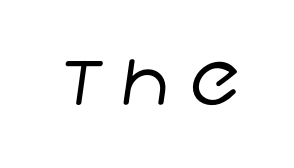
The image shows 70 px regular-weight sans-serif type; set unusually wide letter spacing (+0.28 em), not underlined; low stroke contrast and a large x-height.
